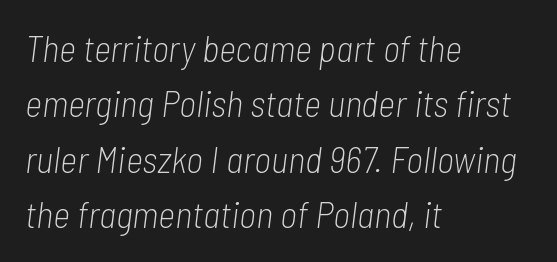
This sample has the flowing, uneven cadence of proportional lettering. Does the leading feel generous? No, just average. Notice how the stems are inclined rather than vertical — that's the hallmark of italics. Descenders are the only things crossing below the line. The lines in this sample share a left origin and differ only in where they stop. Caption: face not bold, strokes unweighted.
